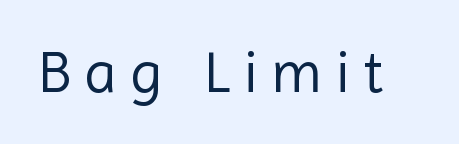
Q: Is the text bold? A: No.
Q: Is the text italic (slanted)? A: No, it is upright.
Q: Is the typeface a serif or a sans-serif typeface? A: Sans-serif.
Q: Is the text underlined? A: No.
Q: Is the spacing between letters normal or unusually wide? A: Unusually wide.
Q: Width (condensed, normal, or wide)? A: Normal.
Q: x-height? A: Medium.
Q: Monospaced? A: No.
